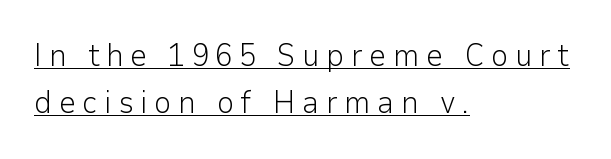
The image shows 31 px light sans-serif type, upright; set left-aligned, normal line spacing (1.52x), unusually wide letter spacing (+0.21 em), underlined; low stroke contrast and a medium x-height.
